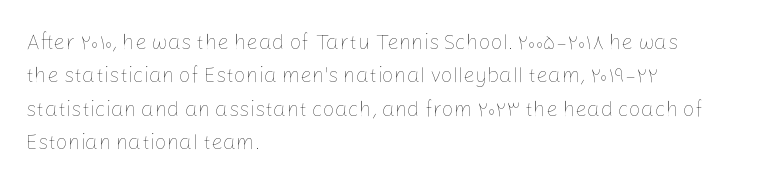
{"italic": "no", "bold": "no", "underline": "no", "align": "left", "line_spacing": "normal", "line_spacing_ratio": 1.59, "letter_spacing": "normal", "letter_spacing_em": 0.0, "glyph_px": 21}
